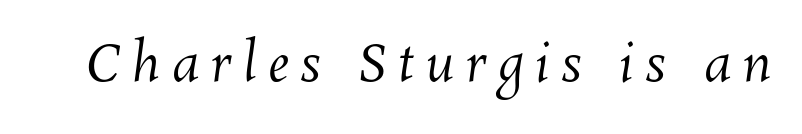
Students, note that the glyphs here are deliberately spaced far apart. You could not count columns in this text — the font is proportionally spaced. Stems here are at most as thick as an everyday book face. Descender tails drop into unmarked territory.
